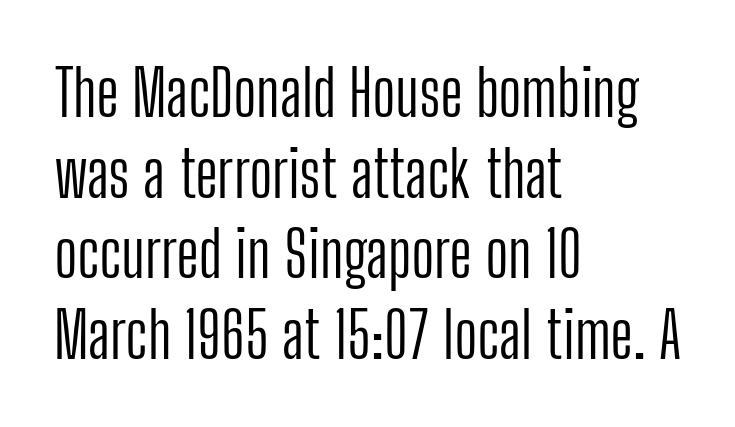
Q: Is the text bold? A: No.
Q: Is the text italic (slanted)? A: No, it is upright.
Q: Is the typeface a serif or a sans-serif typeface? A: Sans-serif.
Q: Is the text underlined? A: No.
Q: How is the paragraph aligned? A: Left-aligned.
Q: Is the spacing between letters normal or unusually wide? A: Normal.
Q: Is the spacing between lines tight, normal or loose? A: Normal.
Q: Width (condensed, normal, or wide)? A: Condensed.
Q: Stroke contrast? A: Low.
Q: x-height? A: Medium.
Q: Monospaced? A: No.
